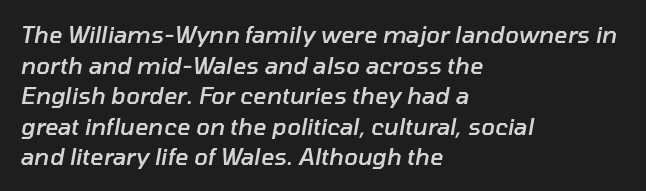
Q: Is the text bold? A: Semi-bold.
Q: Is the text italic (slanted)? A: Yes, it leans right by about 10 degrees.
Q: Is the text underlined? A: No.
Q: How is the paragraph aligned? A: Left-aligned.
Q: Is the spacing between letters normal or unusually wide? A: Normal.
Q: Is the spacing between lines tight, normal or loose? A: Normal.
